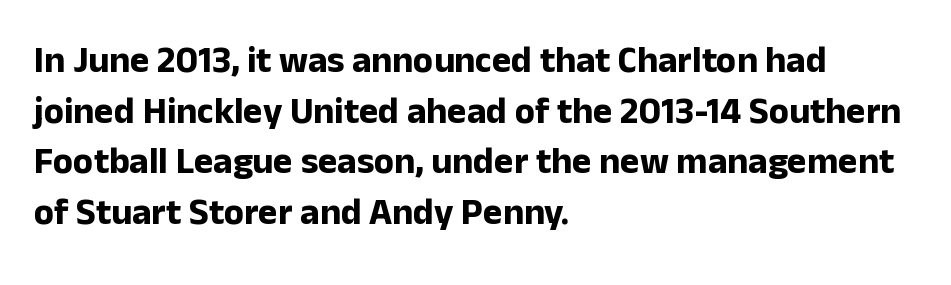
Q: Is the text bold? A: Yes.
Q: Is the text italic (slanted)? A: No, it is upright.
Q: Is the typeface a serif or a sans-serif typeface? A: Sans-serif.
Q: Is the text underlined? A: No.
Q: How is the paragraph aligned? A: Left-aligned.
Q: Is the spacing between letters normal or unusually wide? A: Normal.
Q: Is the spacing between lines tight, normal or loose? A: Normal.
Q: Width (condensed, normal, or wide)? A: Normal.
Q: Stroke contrast? A: Low.
Q: x-height? A: Medium.
Q: Monospaced? A: No.
